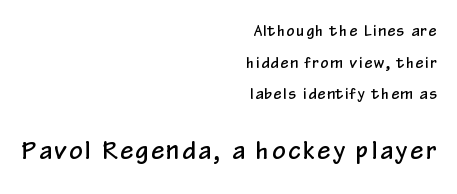
Q: Is the text italic (slanted)? A: No, it is upright.
Q: Is the text underlined? A: No.
Q: How is the paragraph aligned? A: Right-aligned.
Q: Is the spacing between lines tight, normal or loose? A: Loose.
Q: Which block of text is set in a larger size, the first (top) or the second (bottom)? A: The second (bottom) one.
